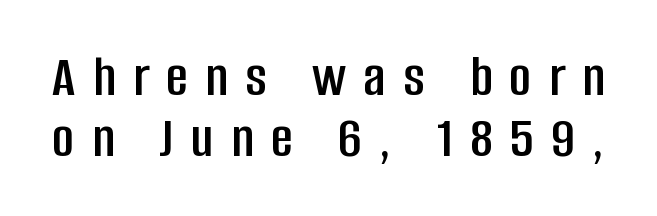
The image shows 60 px condensed sans-serif type, upright; set tight line spacing (1.02x), unusually wide letter spacing (+0.29 em), not underlined; low stroke contrast and a large x-height.
